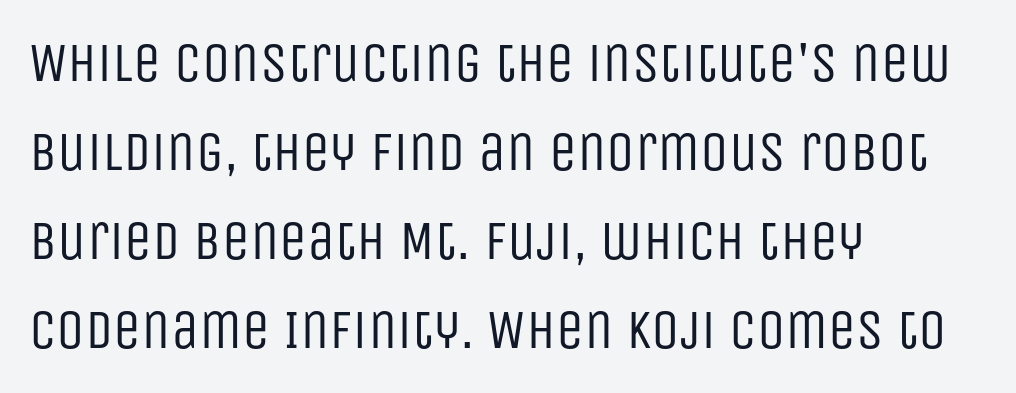
{"serif": "no", "italic": "no", "bold": "no", "weight": "regular", "width": "condensed", "stroke_contrast": "low", "x_height": "large", "monospaced": "no", "underline": "no", "align": "left", "line_spacing": "normal", "line_spacing_ratio": 1.59, "letter_spacing": "normal", "letter_spacing_em": 0.0, "glyph_px": 56}
